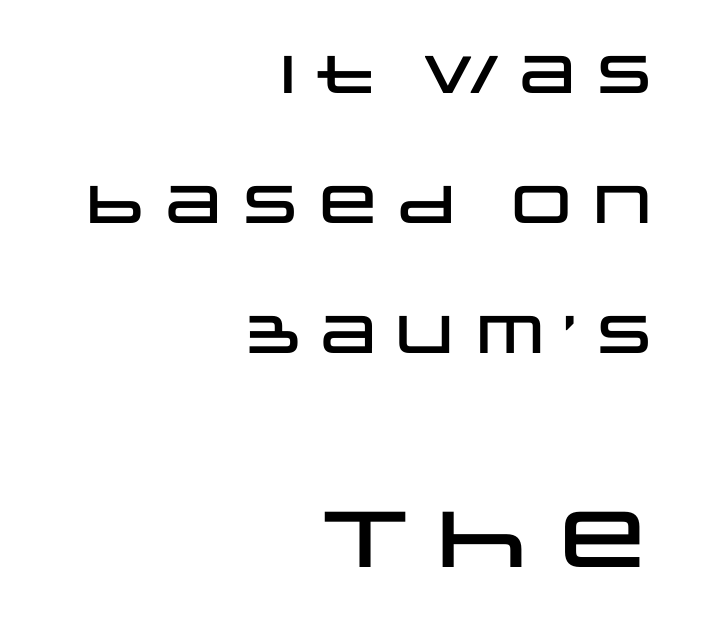
Q: Is the text italic (slanted)? A: No, it is upright.
Q: Is the typeface a serif or a sans-serif typeface? A: Sans-serif.
Q: Is the text underlined? A: No.
Q: How is the paragraph aligned? A: Right-aligned.
Q: Is the spacing between letters normal or unusually wide? A: Normal.
Q: Is the spacing between lines tight, normal or loose? A: Loose.
Q: Which block of text is set in a larger size, the first (top) or the second (bottom)? A: The second (bottom) one.
Q: Width (condensed, normal, or wide)? A: Wide.
Q: Stroke contrast? A: Low.
Q: x-height? A: Large.
Q: Monospaced? A: No.
